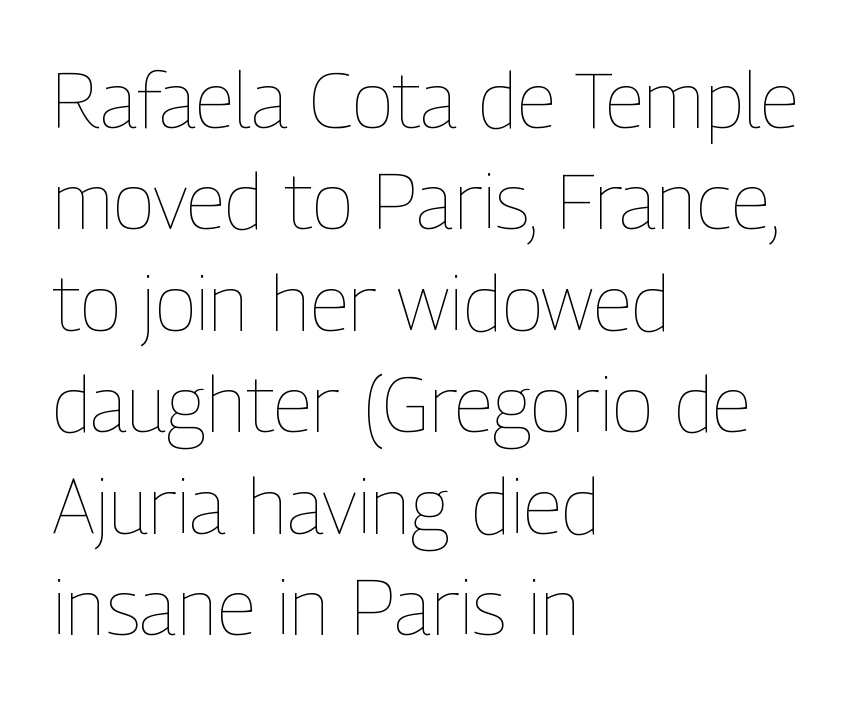
The image shows 78 px thin, condensed type, upright; set left-aligned, normal line spacing (1.3x), normal letter spacing, not underlined; low stroke contrast and a medium x-height.
